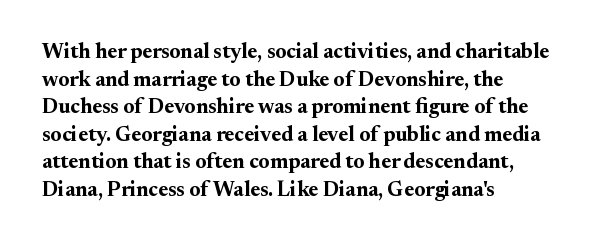
Normally led — the rows are evenly, conventionally spaced. Caption: standard tracking, unaltered. Check the space under the baseline: it is left empty. This sample is left-justified, so line endings fall wherever the words run out. These lines were composed using upright roman letters.
